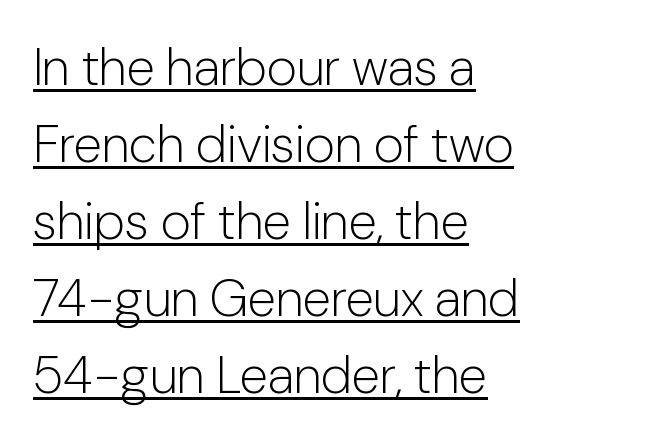
The image shows 52 px light sans-serif type, upright; set left-aligned, normal line spacing (1.48x), normal letter spacing, underlined; low stroke contrast and a medium x-height.
